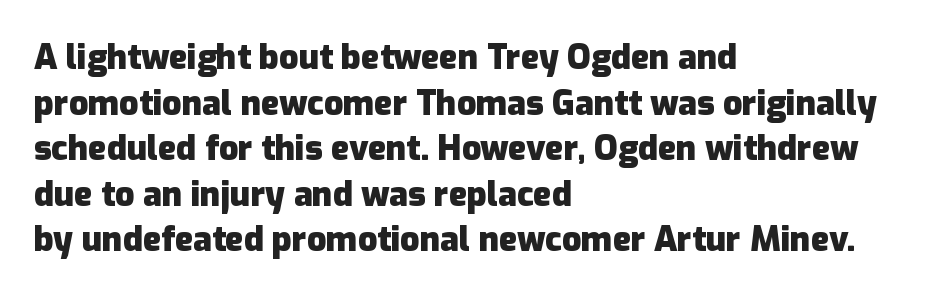
Beneath every word, the page is bare. Is the block centered? No — it sits flush against the left margin. Is the letter spacing exaggerated? No — it looks like the ordinary default. Is the type bold? Yes — the strokes are clearly thick and heavy. Spacing verdict: proportional, widths tailored to each character. Baseline-to-baseline distance is the conventional proportion of letter height.
